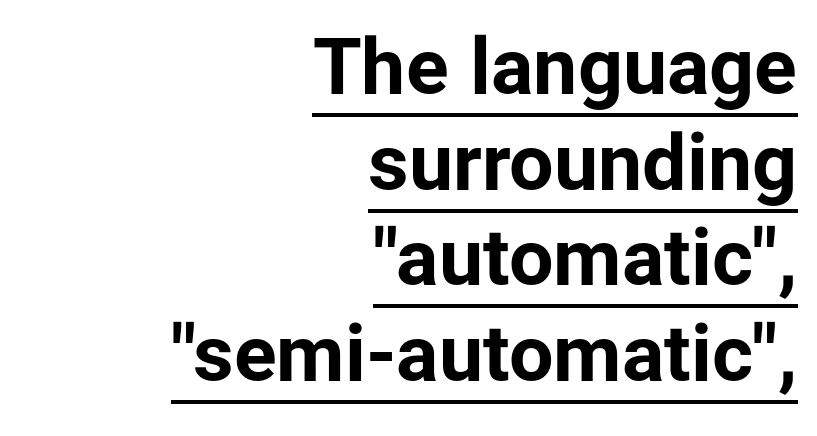
The image shows 79 px bold sans-serif type, upright; set right-aligned, line spacing 1.21x, normal letter spacing, underlined; low stroke contrast and a medium x-height.
